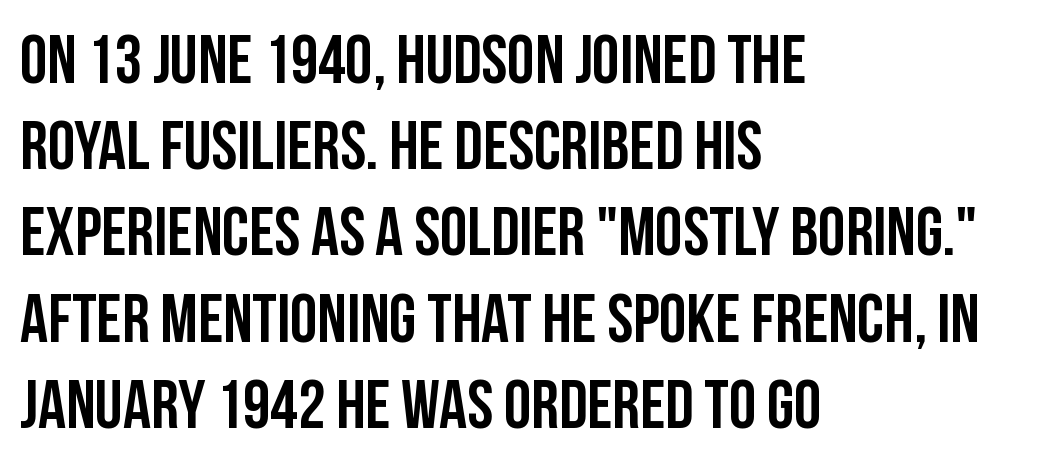
Q: Is the text italic (slanted)? A: No, it is upright.
Q: Is the typeface a serif or a sans-serif typeface? A: Sans-serif.
Q: Is the text underlined? A: No.
Q: How is the paragraph aligned? A: Left-aligned.
Q: Is the spacing between letters normal or unusually wide? A: Normal.
Q: Is the spacing between lines tight, normal or loose? A: Normal.
Q: Width (condensed, normal, or wide)? A: Condensed.
Q: Stroke contrast? A: Low.
Q: x-height? A: Large.
Q: Monospaced? A: No.
